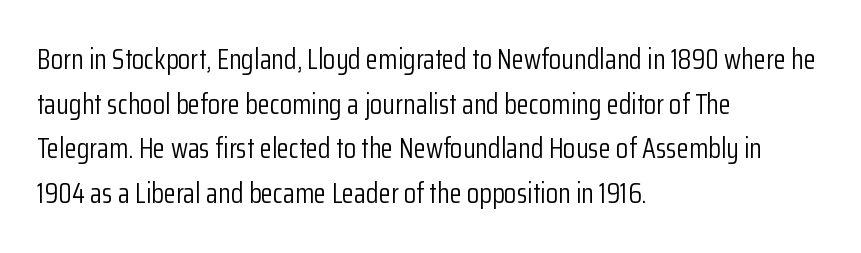
Q: Is the text bold? A: No.
Q: Is the text italic (slanted)? A: No, it is upright.
Q: Is the typeface a serif or a sans-serif typeface? A: Sans-serif.
Q: Is the text underlined? A: No.
Q: How is the paragraph aligned? A: Left-aligned.
Q: Is the spacing between letters normal or unusually wide? A: Normal.
Q: Is the spacing between lines tight, normal or loose? A: Normal.
Q: Width (condensed, normal, or wide)? A: Condensed.
Q: Stroke contrast? A: Low.
Q: x-height? A: Medium.
Q: Monospaced? A: No.
